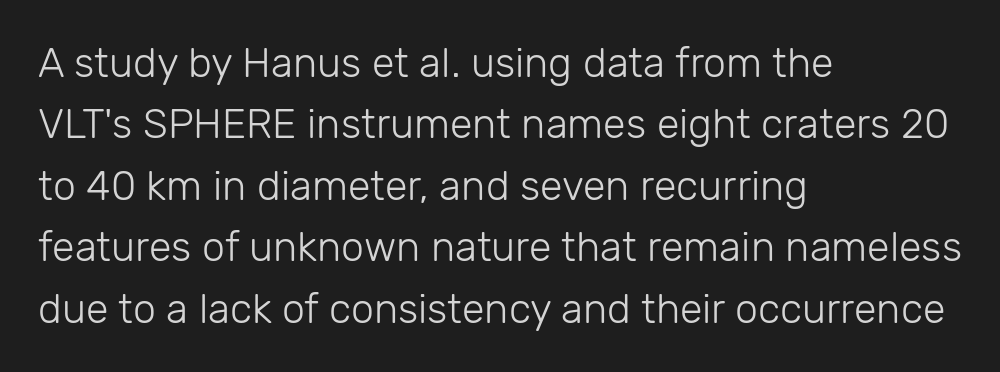
{"serif": "no", "italic": "no", "bold": "no", "weight": "light", "width": "normal", "stroke_contrast": "low", "x_height": "medium", "monospaced": "no", "underline": "no", "align": "left", "line_spacing": "normal", "line_spacing_ratio": 1.5, "letter_spacing": "normal", "letter_spacing_em": 0.0, "glyph_px": 41}
